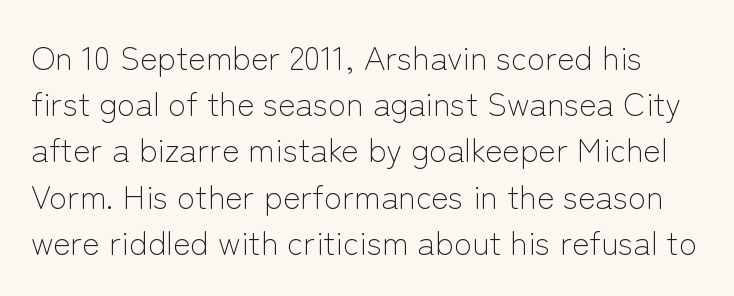
Students, note that the glyphs here touch the page at normal intervals. In terms of posture, this sample is upright. The designer left line spacing at the default. Are there feet on the stems? There aren't — it's a sans.
